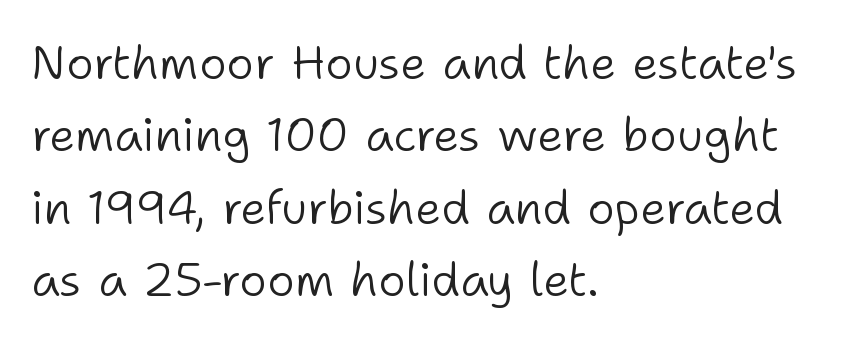
Q: Is the text bold? A: No.
Q: Is the text italic (slanted)? A: No, it is upright.
Q: Is the typeface a serif or a sans-serif typeface? A: Sans-serif.
Q: Is the text underlined? A: No.
Q: How is the paragraph aligned? A: Left-aligned.
Q: Is the spacing between letters normal or unusually wide? A: Normal.
Q: Is the spacing between lines tight, normal or loose? A: Normal.
Q: Width (condensed, normal, or wide)? A: Normal.
Q: Stroke contrast? A: Low.
Q: x-height? A: Medium.
Q: Monospaced? A: No.
